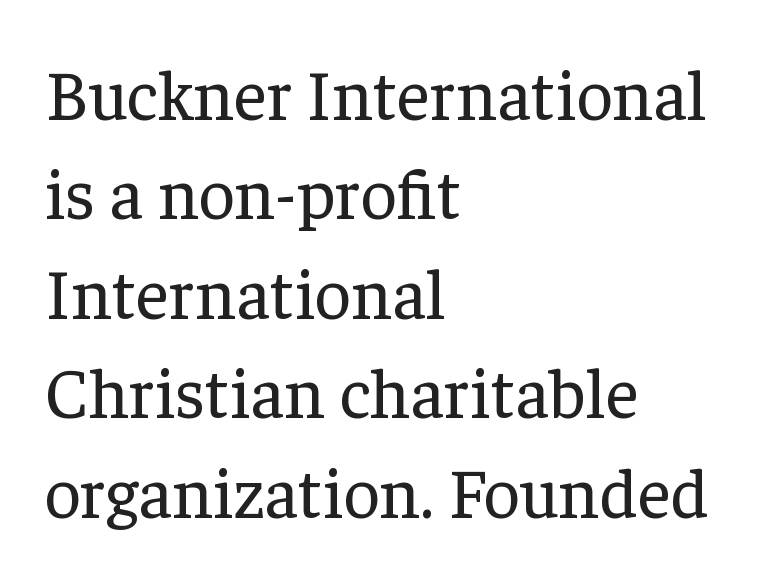
The image shows 71 px regular-weight serif type, upright; set left-aligned, normal line spacing (1.4x), normal letter spacing, not underlined; low stroke contrast and a medium x-height.
